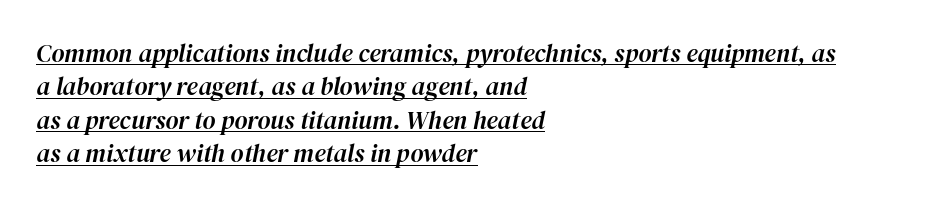
{"italic": "yes", "lean": "right", "slant_degrees": 12, "underline": "yes", "align": "left", "line_spacing": "normal", "line_spacing_ratio": 1.34, "letter_spacing": "normal", "letter_spacing_em": 0.0, "glyph_px": 25}
